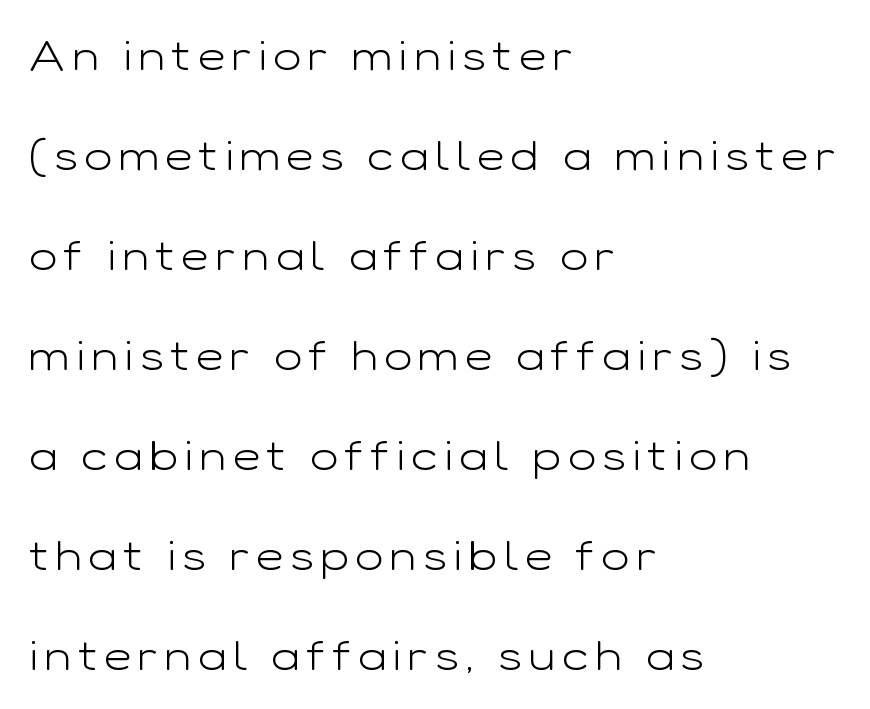
The image shows 42 px light, wide sans-serif type, upright; set left-aligned, loose line spacing (2.38x), not underlined; low stroke contrast and a medium x-height.
